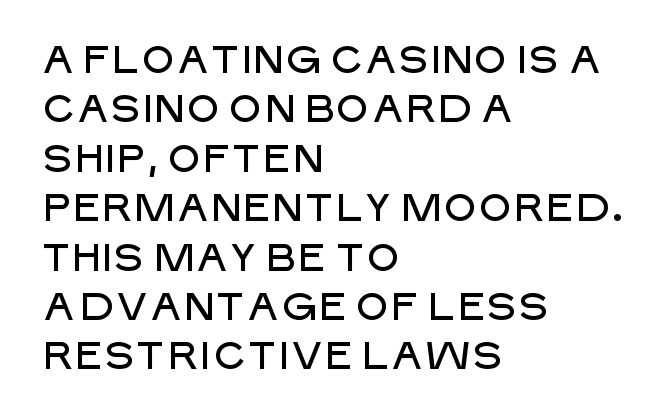
The image shows 38 px sans-serif type, upright; set left-aligned, normal line spacing (1.3x), normal letter spacing, not underlined; low stroke contrast and a large x-height.
